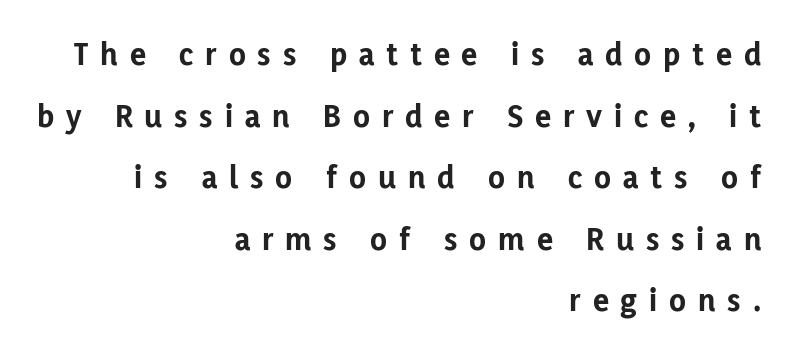
Check the space under the baseline: it is left empty. Leftover space on each line is placed entirely before the opening word. Designer's note — italics off, roman on. The passage shown is emphatically bold. The font family rendered here belongs to the sans-serif group.
